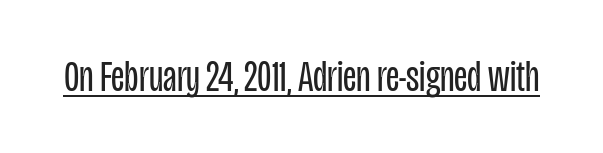
The image shows 45 px regular-weight, condensed sans-serif type, upright; set normal letter spacing, underlined; low stroke contrast and a large x-height.
